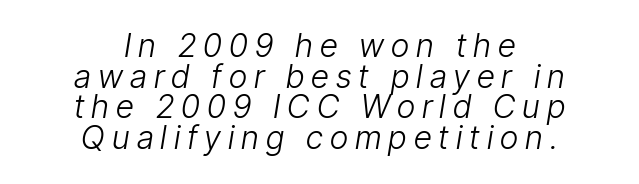
The image shows 32 px light, condensed type, italic (leaning right); set centered, tight line spacing (0.96x), unusually wide letter spacing (+0.22 em), not underlined; low stroke contrast and a medium x-height.
